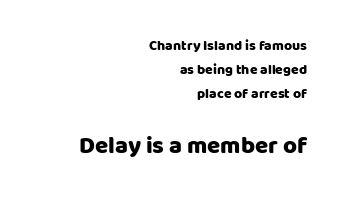
Q: Is the text italic (slanted)? A: No, it is upright.
Q: Is the text underlined? A: No.
Q: How is the paragraph aligned? A: Right-aligned.
Q: Is the spacing between letters normal or unusually wide? A: Normal.
Q: Which block of text is set in a larger size, the first (top) or the second (bottom)? A: The second (bottom) one.
